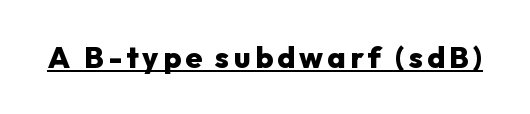
Students, observe the line beneath the letters — that is underlining. Quick note: not italic, upright. Think of a printed novel: that variable character pitch is what you see here. Notice how thick the strokes are: this is what a full bold looks like. Font category for this specimen: sans-serif.
